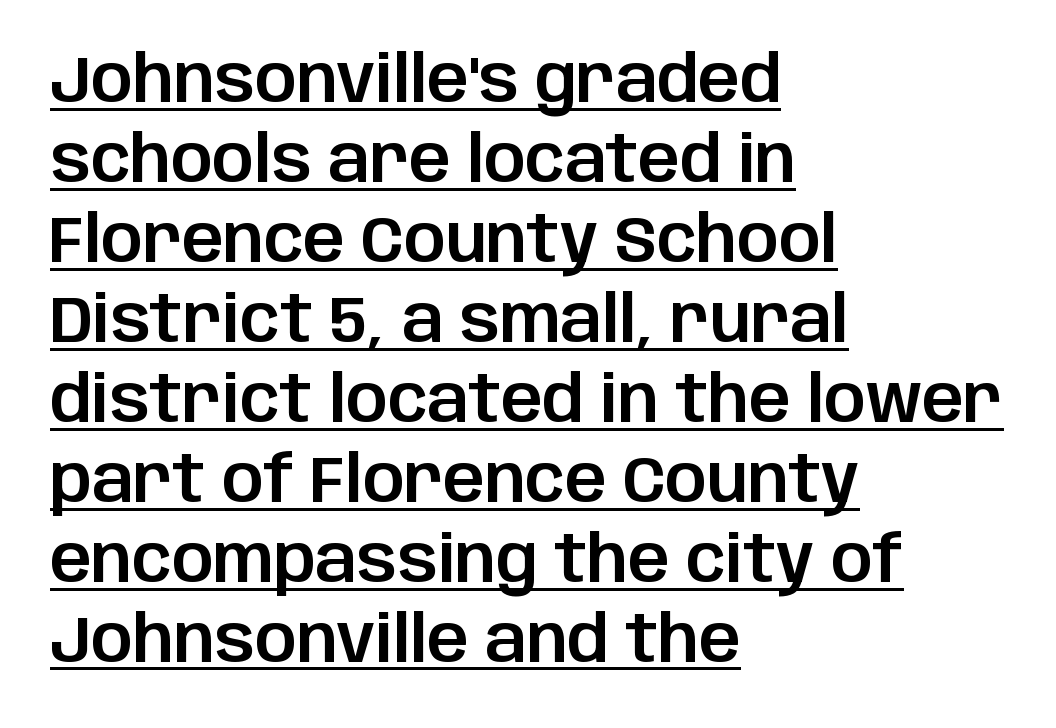
The image shows 65 px sans-serif type, upright; set left-aligned, line spacing 1.23x, normal letter spacing, underlined; low stroke contrast and a large x-height.
